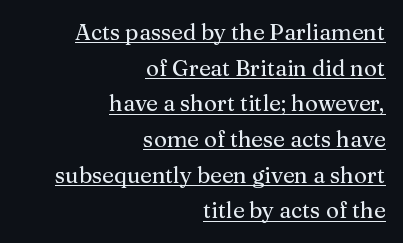
{"italic": "no", "underline": "yes", "align": "right", "line_spacing": "normal", "line_spacing_ratio": 1.62, "letter_spacing": "normal", "letter_spacing_em": 0.0, "glyph_px": 22}
